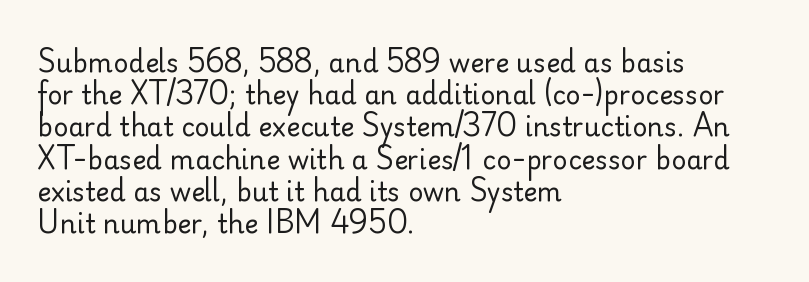
The image shows 26 px text type, upright; set left-aligned, line spacing 1.24x, normal letter spacing, not underlined.
